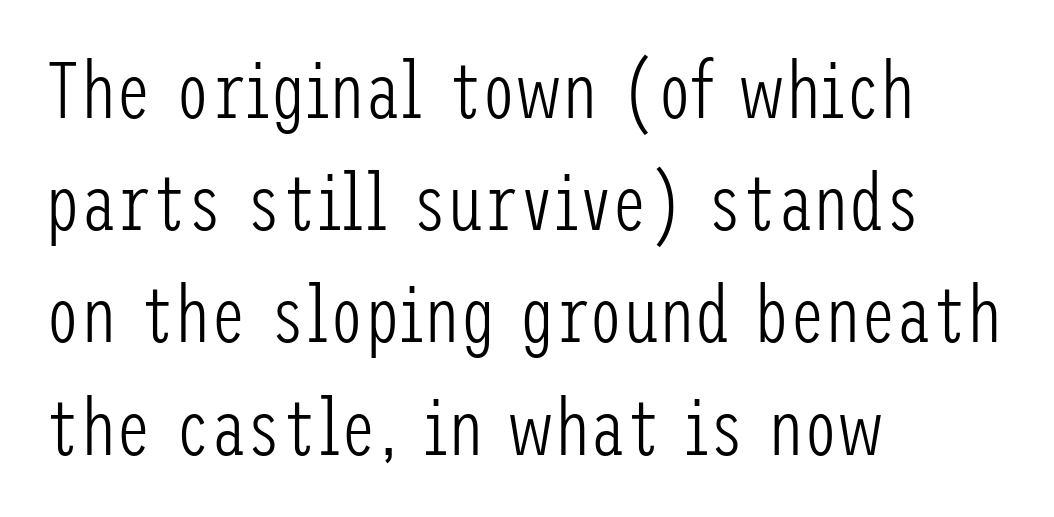
The image shows 79 px light, condensed sans-serif type, upright; set left-aligned, normal line spacing (1.42x), normal letter spacing, not underlined; low stroke contrast and a medium x-height.
